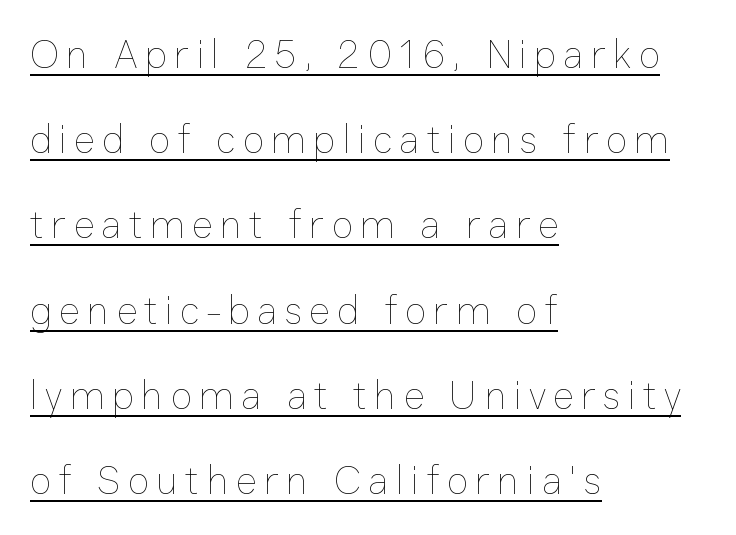
{"italic": "no", "bold": "no", "weight": "thin", "width": "normal", "stroke_contrast": "low", "x_height": "medium", "monospaced": "no", "underline": "yes", "align": "left", "line_spacing": "loose", "line_spacing_ratio": 2.13, "glyph_px": 40}
